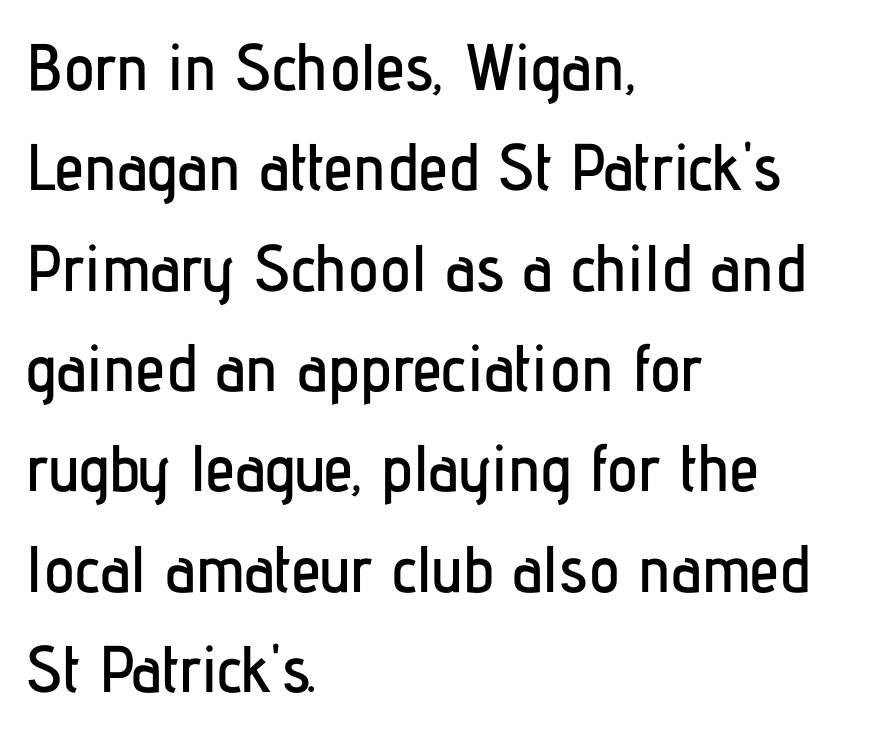
Horizontally, the lines are justified to the leading edge only. Posture: vertical. How would I describe the line gaps? Plain and ordinary. The space beneath each line is pristine and unruled.
